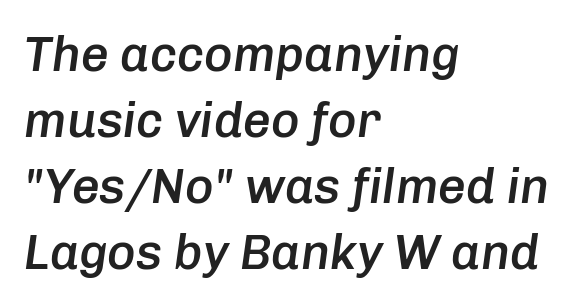
Q: Is the text bold? A: Semi-bold.
Q: Is the text italic (slanted)? A: Yes, it leans right by about 8 degrees.
Q: Is the text underlined? A: No.
Q: How is the paragraph aligned? A: Left-aligned.
Q: Is the spacing between letters normal or unusually wide? A: Normal.
Q: Is the spacing between lines tight, normal or loose? A: Normal.
Q: Width (condensed, normal, or wide)? A: Normal.
Q: Stroke contrast? A: Low.
Q: x-height? A: Medium.
Q: Monospaced? A: No.
